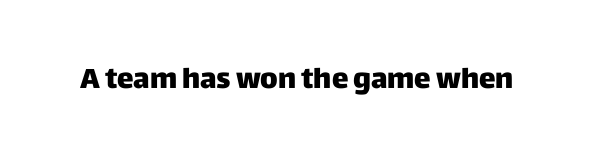
This is heavy type, rendered in bold. The font family rendered here belongs to the sans-serif group. Proportional: the letters do not fall into vertical columns. Inter-character spacing is left at the font's built-in metrics. Each row of text sits above clean, open space.
